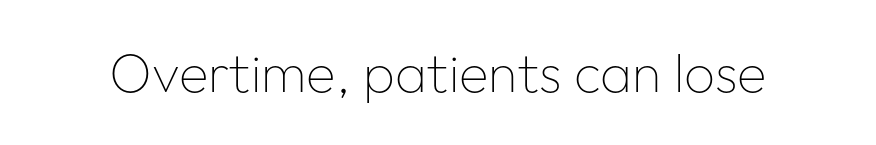
The image shows 54 px thin sans-serif type, upright; set normal letter spacing, not underlined; low stroke contrast and a medium x-height.
